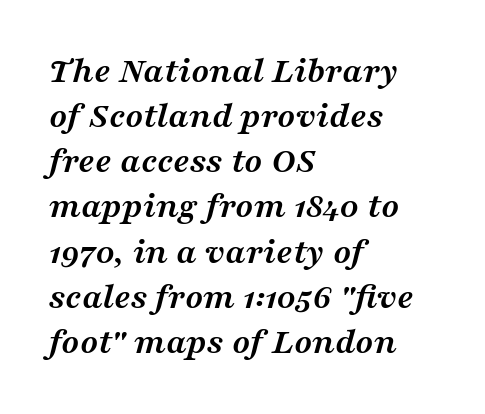
Check the space under the baseline: it is left empty. Rendered with sloped, italic letterforms. The rendering uses a bold face; every stroke is thick and dark. Think of a printed novel: that variable character pitch is what you see here. The glyphs in this specimen are seriffed. Short and long lines alike share a common starting point at left.
